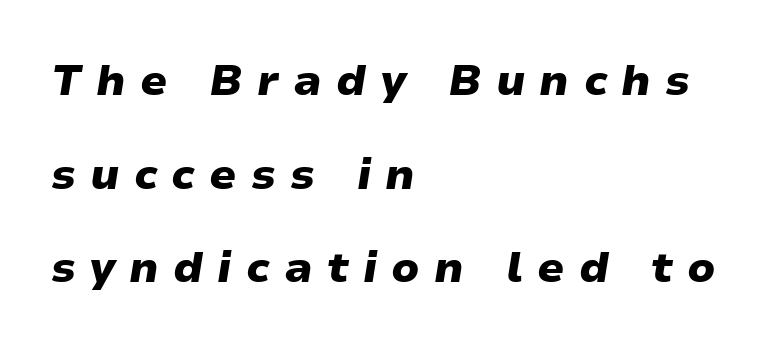
Tracking here is generous; glyphs stand well apart from one another. The leading is generous, giving the passage an open texture. Would a proofreader flag this as italicized? Yes. The face used here is proportionally spaced, like ordinary book or web type. In terms of weight, the rendering is a true, heavy bold. A bare baseline throughout the passage.
